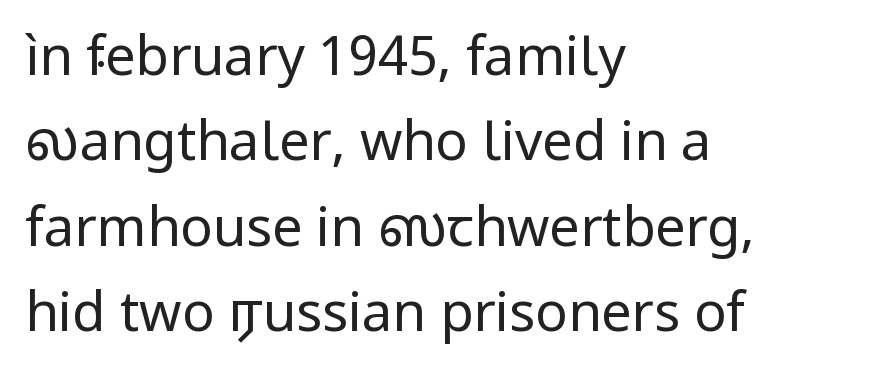
Looks like regular typesetting: each glyph gets only the width it needs. Successive baselines arrive at the customary interval. How are the letters spaced? Ordinarily, with no added tracking. A typesetter would label this face a sans.
